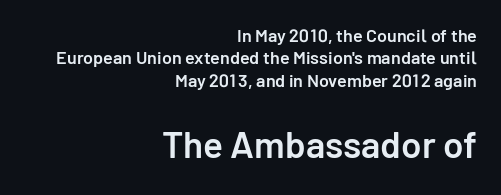
Q: Is the text bold? A: Semi-bold.
Q: Is the text italic (slanted)? A: No, it is upright.
Q: Is the typeface a serif or a sans-serif typeface? A: Sans-serif.
Q: Is the text underlined? A: No.
Q: How is the paragraph aligned? A: Right-aligned.
Q: Is the spacing between letters normal or unusually wide? A: Normal.
Q: Is the spacing between lines tight, normal or loose? A: Normal.
Q: Which block of text is set in a larger size, the first (top) or the second (bottom)? A: The second (bottom) one.
Q: Width (condensed, normal, or wide)? A: Normal.
Q: Stroke contrast? A: Low.
Q: x-height? A: Medium.
Q: Monospaced? A: No.
